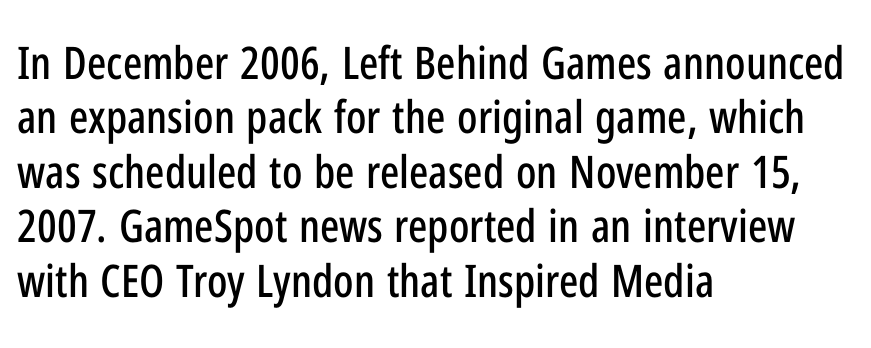
The image shows 45 px condensed sans-serif type, upright; set left-aligned, line spacing 1.21x, normal letter spacing, not underlined; low stroke contrast and a medium x-height.
